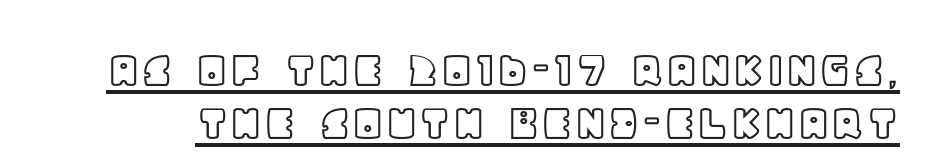
{"italic": "no", "width": "normal", "x_height": "large", "monospaced": "no", "underline": "yes", "line_spacing": "tight", "line_spacing_ratio": 0.99, "letter_spacing": "normal", "letter_spacing_em": 0.0, "glyph_px": 54}
